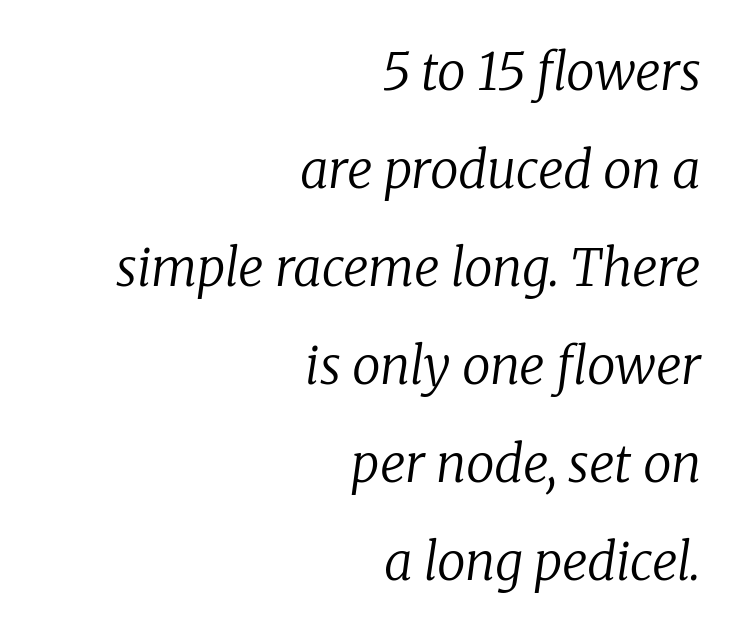
The image shows 51 px regular-weight serif type, italic (leaning right); set right-aligned, loose line spacing (1.92x), normal letter spacing, not underlined; low stroke contrast and a medium x-height.
